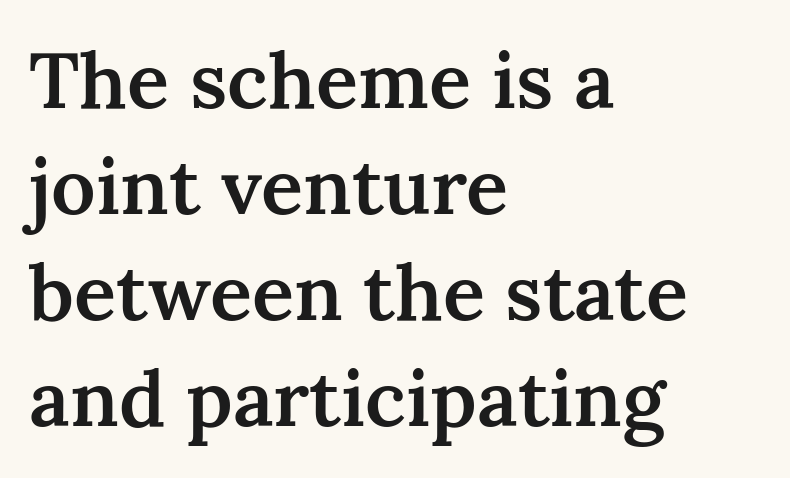
Q: Is the text bold? A: Semi-bold.
Q: Is the text italic (slanted)? A: No, it is upright.
Q: Is the typeface a serif or a sans-serif typeface? A: Serif.
Q: Is the text underlined? A: No.
Q: How is the paragraph aligned? A: Left-aligned.
Q: Is the spacing between letters normal or unusually wide? A: Normal.
Q: Is the spacing between lines tight, normal or loose? A: Normal.
Q: Width (condensed, normal, or wide)? A: Normal.
Q: Stroke contrast? A: Medium.
Q: x-height? A: Medium.
Q: Monospaced? A: No.
